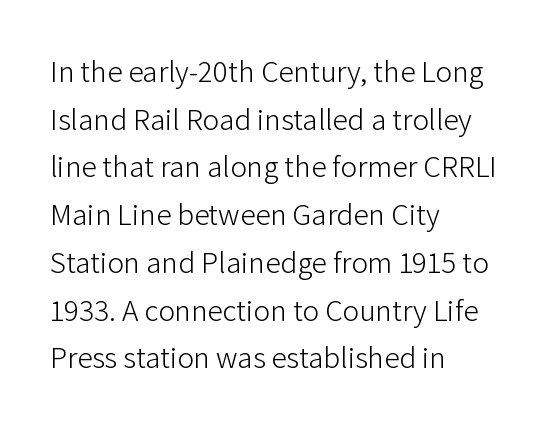
Q: Is the text bold? A: No.
Q: Is the text italic (slanted)? A: No, it is upright.
Q: Is the typeface a serif or a sans-serif typeface? A: Sans-serif.
Q: Is the text underlined? A: No.
Q: How is the paragraph aligned? A: Left-aligned.
Q: Is the spacing between letters normal or unusually wide? A: Normal.
Q: Is the spacing between lines tight, normal or loose? A: Normal.
Q: Width (condensed, normal, or wide)? A: Normal.
Q: Stroke contrast? A: Low.
Q: x-height? A: Medium.
Q: Monospaced? A: No.
